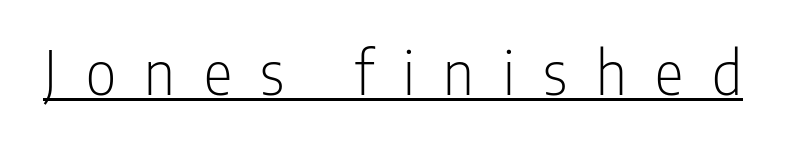
The image shows 60 px light, condensed sans-serif type, upright; set unusually wide letter spacing (+0.48 em), underlined; low stroke contrast and a medium x-height.
